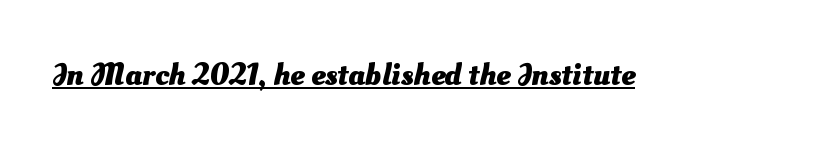
The image shows 32 px heavy sans-serif type; set normal letter spacing, underlined; medium stroke contrast and a small x-height.
